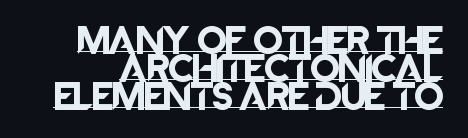
{"serif": "no", "italic": "no", "width": "normal", "stroke_contrast": "low", "x_height": "large", "monospaced": "no", "underline": "yes", "line_spacing": "tight", "line_spacing_ratio": 0.96, "letter_spacing": "normal", "letter_spacing_em": 0.0, "glyph_px": 29}
